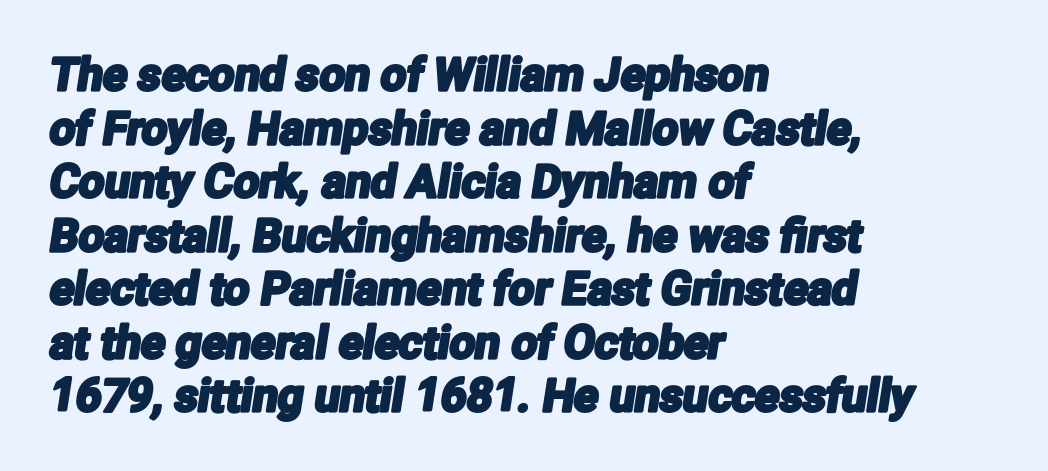
The image shows 45 px condensed sans-serif type; set left-aligned, line spacing 1.19x, normal letter spacing, not underlined; low stroke contrast and a medium x-height.
